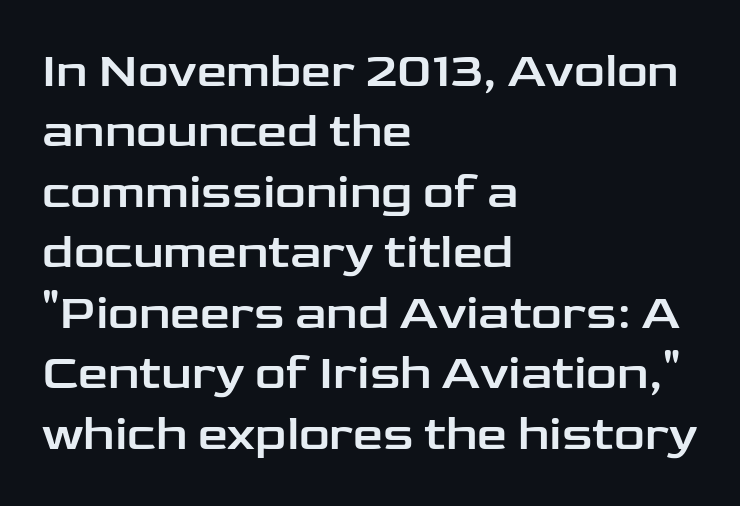
{"serif": "no", "italic": "no", "width": "wide", "stroke_contrast": "low", "x_height": "medium", "monospaced": "no", "underline": "no", "align": "left", "line_spacing": "normal", "line_spacing_ratio": 1.26, "letter_spacing": "normal", "letter_spacing_em": 0.0, "glyph_px": 48}
